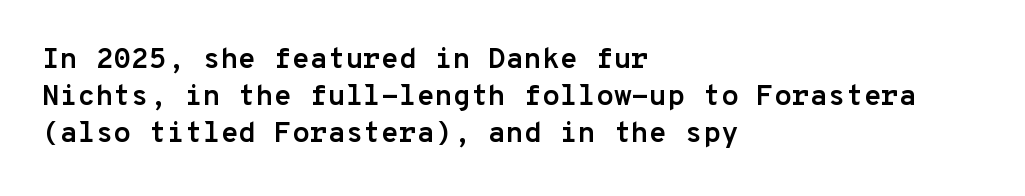
Check where the strokes stop: nothing finishes them off — pure sans. Quick note: interline space is typical. Is this a fixed-width face? Yes — each glyph sits in an identical cell. Every letter is thick-stroked: bold, no question.
